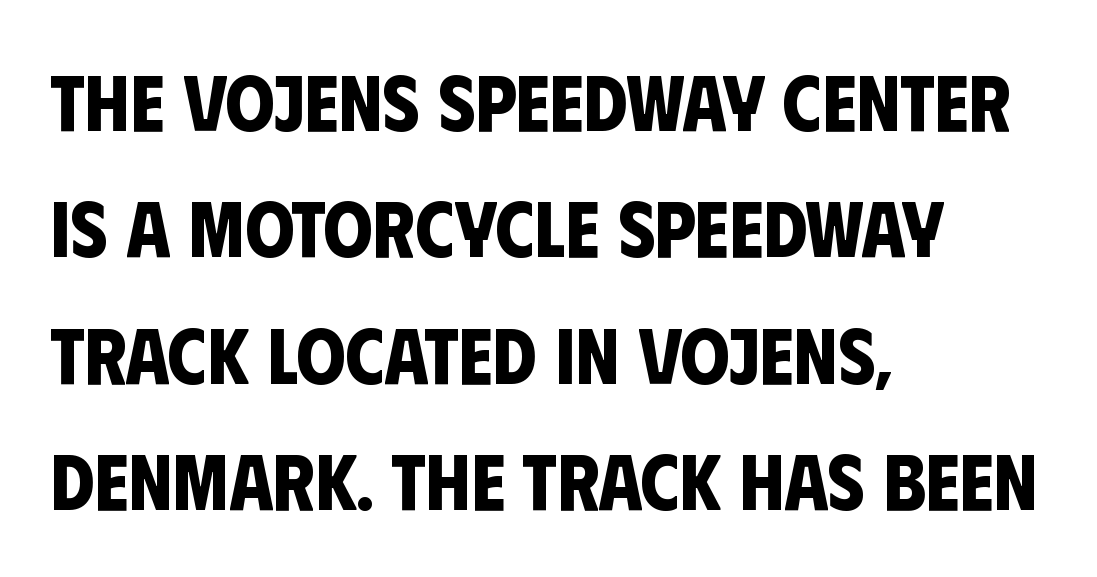
{"serif": "no", "bold": "yes", "weight": "bold", "width": "condensed", "stroke_contrast": "low", "x_height": "large", "monospaced": "no", "underline": "no", "align": "left", "line_spacing": "normal", "line_spacing_ratio": 1.6, "letter_spacing": "normal", "letter_spacing_em": 0.0, "glyph_px": 79}
